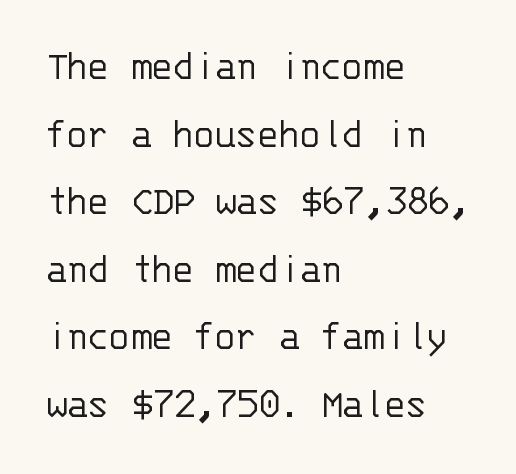
{"serif": "no", "italic": "no", "bold": "no", "weight": "light", "width": "normal", "stroke_contrast": "low", "x_height": "large", "monospaced": "yes", "underline": "no", "align": "left", "line_spacing": "normal", "line_spacing_ratio": 1.57, "letter_spacing": "normal", "letter_spacing_em": 0.0, "glyph_px": 43}
